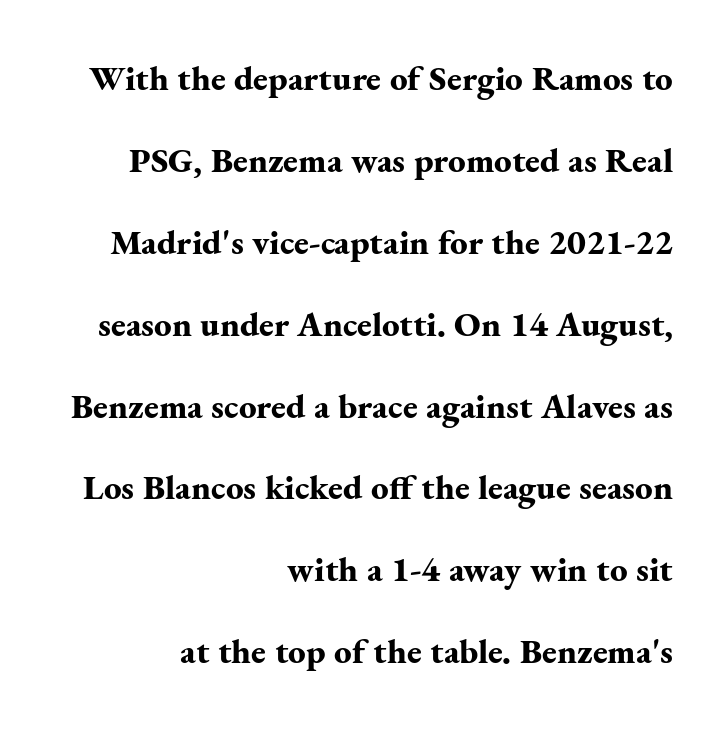
The line-height multiplier appears high, well above default. The face used here is proportionally spaced, like ordinary book or web type. Alignment: flush right. Underline: absent.
